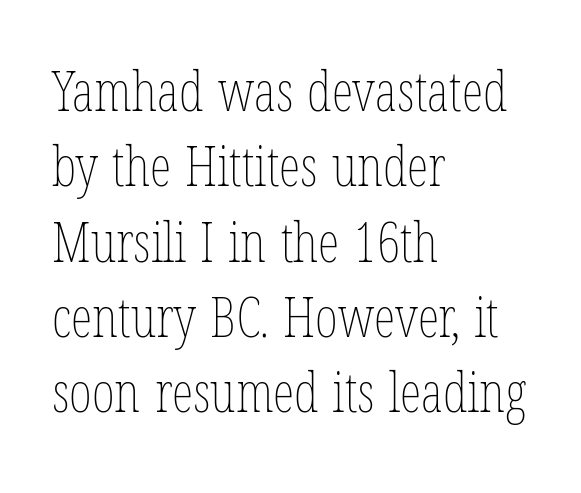
Q: Is the text bold? A: No.
Q: Is the text italic (slanted)? A: No, it is upright.
Q: Is the text underlined? A: No.
Q: How is the paragraph aligned? A: Left-aligned.
Q: Is the spacing between letters normal or unusually wide? A: Normal.
Q: Is the spacing between lines tight, normal or loose? A: Normal.
Q: Width (condensed, normal, or wide)? A: Condensed.
Q: Stroke contrast? A: Low.
Q: x-height? A: Medium.
Q: Monospaced? A: No.
